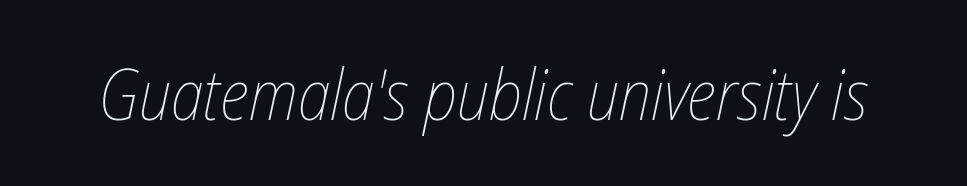
Only glyphs here, with clear space below each row. The letters sit at their default tracking, neither squeezed nor spread. Is this a heavy cut? Hardly; it is regular or lighter. Looking at the ascenders, they clearly lean.
